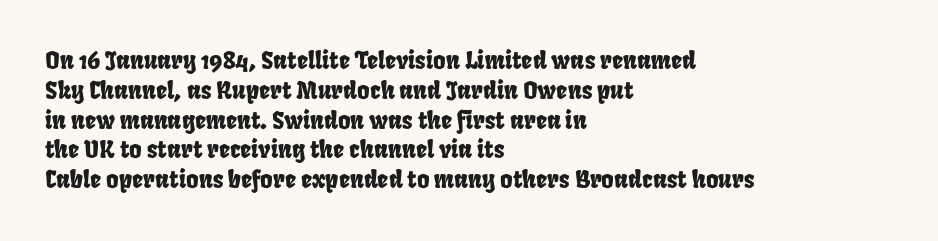
{"underline": "no", "align": "left", "line_spacing_ratio": 1.24, "letter_spacing": "normal", "letter_spacing_em": 0.0, "glyph_px": 24}
